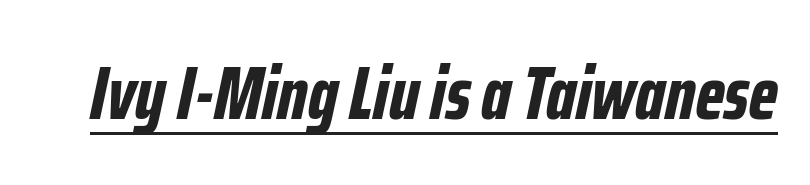
Q: Is the text bold? A: Yes.
Q: Is the text italic (slanted)? A: Yes, it leans right by about 12 degrees.
Q: Is the text underlined? A: Yes.
Q: Is the spacing between letters normal or unusually wide? A: Normal.
Q: Width (condensed, normal, or wide)? A: Condensed.
Q: Stroke contrast? A: Low.
Q: x-height? A: Medium.
Q: Monospaced? A: No.
